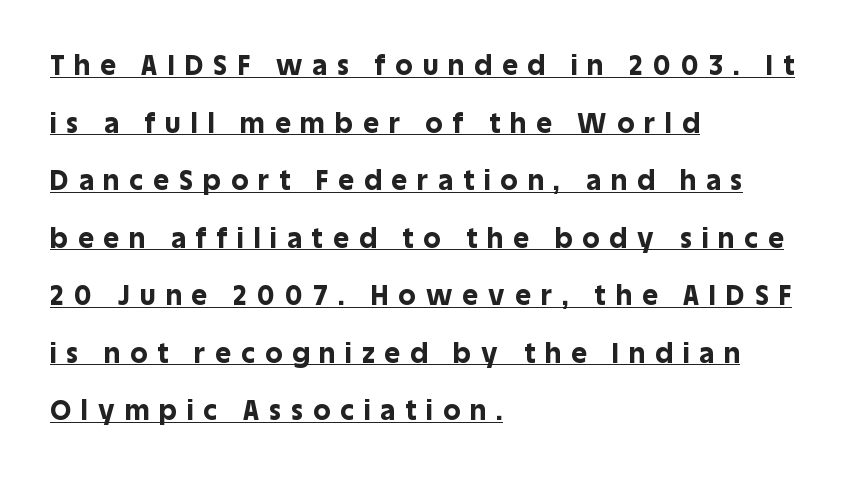
Does the lettering tilt? It doesn't — this is upright. Beneath each row of characters lies a ruled line. Left-aligned paragraph, ragged on the right. The horizontal fit of the characters is loose and conspicuously gappy. You'd pick this weight for a headline — it's a proper bold. A great deal of white space separates one row of letters from the next.
